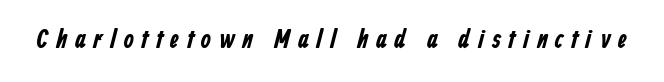
Q: Is the text bold? A: Yes.
Q: Is the text underlined? A: No.
Q: Is the spacing between letters normal or unusually wide? A: Unusually wide.
